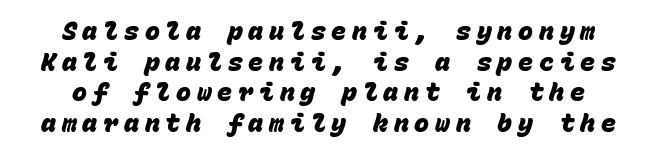
Q: Is the text bold? A: Yes.
Q: Is the text underlined? A: No.
Q: Is the spacing between letters normal or unusually wide? A: Unusually wide.
